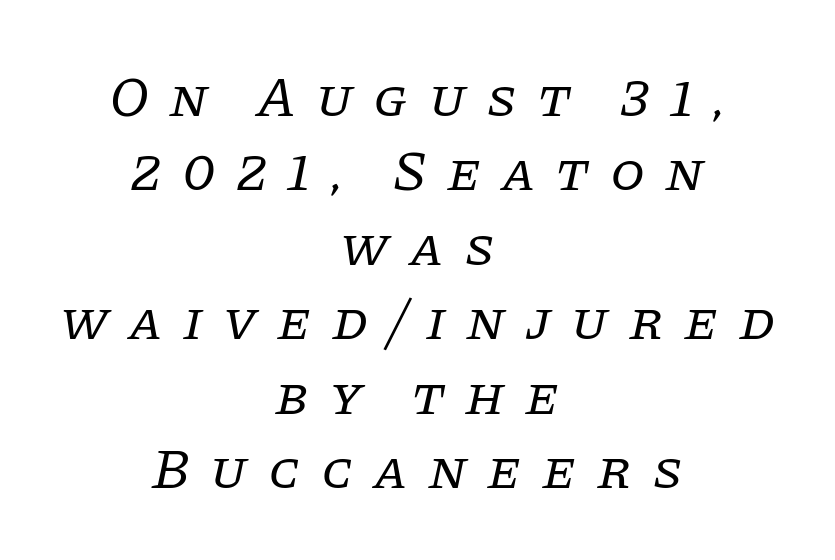
The image shows 56 px regular-weight serif type, italic (leaning right); set centered, normal line spacing (1.33x), unusually wide letter spacing (+0.36 em), not underlined; low stroke contrast and a large x-height.
